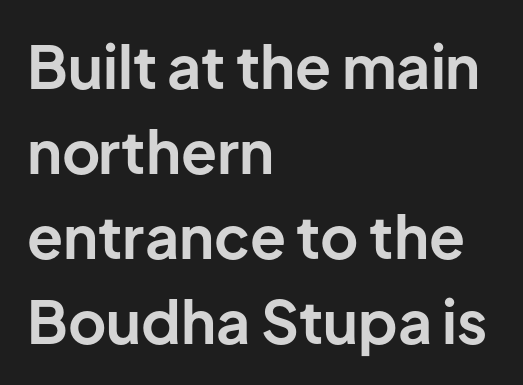
The image shows 59 px bold sans-serif type, upright; set left-aligned, normal line spacing (1.44x), normal letter spacing, not underlined; low stroke contrast and a medium x-height.
